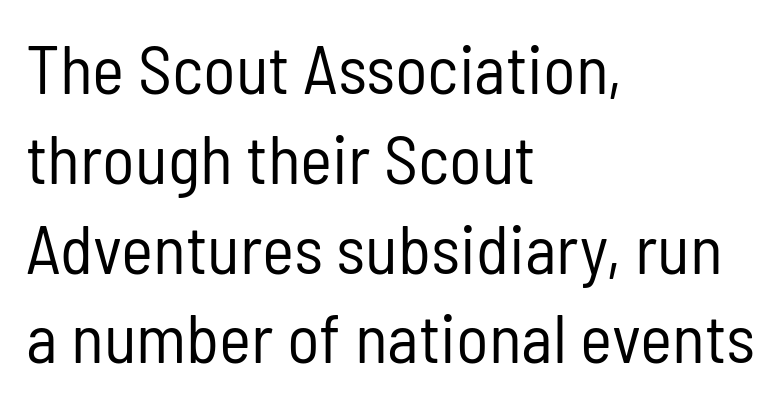
Note: no serifs on the glyphs. If you drew a ruler down the left edge, every line would touch it. Weight: regular or lighter. You can tell it's not italic because the verticals are truly vertical. The face used here is proportionally spaced, like ordinary book or web type.
